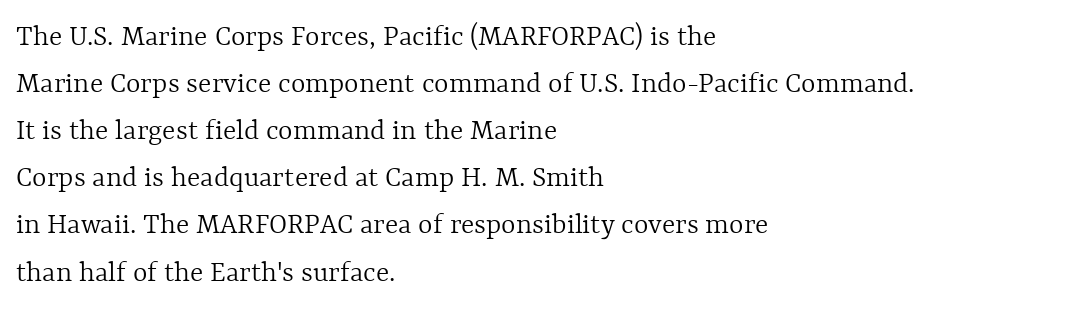
Every row of glyphs begins at an identical x-position on the left. Characters follow at the spacing the type designer built in. The strokes are not fattened; the text isn't bold. How would I describe the line gaps? Plain and ordinary. The type sits square on the baseline with zero lean. Glance below the letters and you will spot only blank space.
